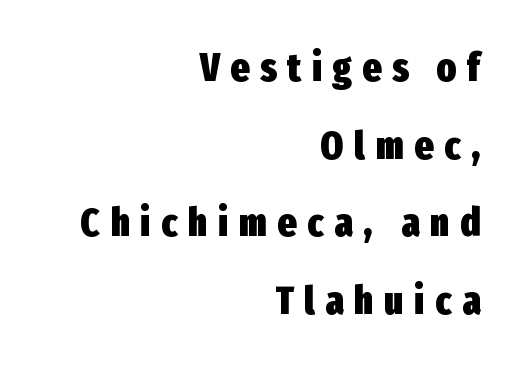
Glyph-to-glyph distance is far greater than everyday printed text. The typesetting leans heavy: a genuine bold. A typesetter would call this leading open, well beyond the default. Spacing verdict: proportional, widths tailored to each character. The lines in this sample share a right terminus and differ only in where they begin. The type family on display is of the sans-serif kind.
